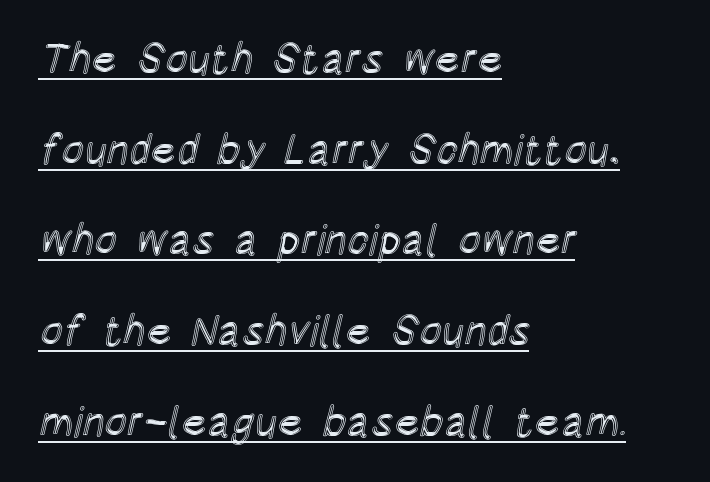
{"width": "condensed", "x_height": "large", "monospaced": "no", "underline": "yes", "align": "left", "line_spacing": "loose", "line_spacing_ratio": 2.16, "letter_spacing": "normal", "letter_spacing_em": 0.0, "glyph_px": 42}
